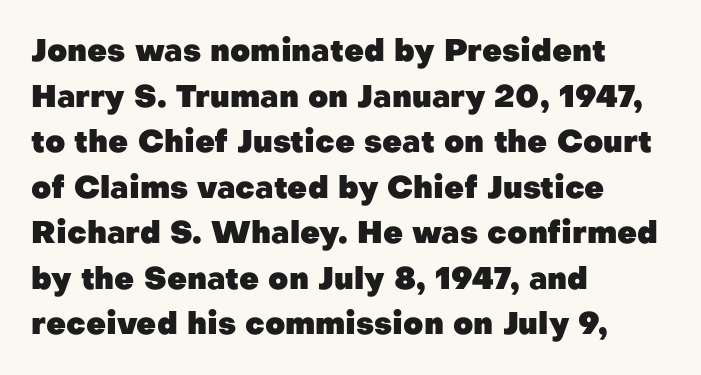
Q: Is the text bold? A: Yes.
Q: Is the text italic (slanted)? A: No, it is upright.
Q: Is the typeface a serif or a sans-serif typeface? A: Sans-serif.
Q: Is the text underlined? A: No.
Q: How is the paragraph aligned? A: Left-aligned.
Q: Is the spacing between letters normal or unusually wide? A: Normal.
Q: Is the spacing between lines tight, normal or loose? A: Normal.
Q: Width (condensed, normal, or wide)? A: Normal.
Q: Stroke contrast? A: Low.
Q: x-height? A: Medium.
Q: Monospaced? A: No.
